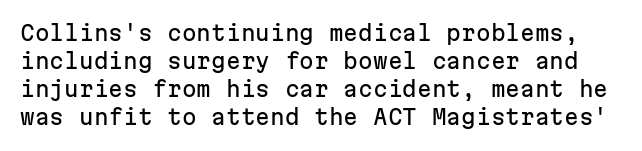
The rendering keeps characters at their native spacing. Vertically, the passage feels balanced, rows spaced as you'd expect. Descender tails drop into unmarked territory. Unlike italic type, these characters show no tilt at all.
